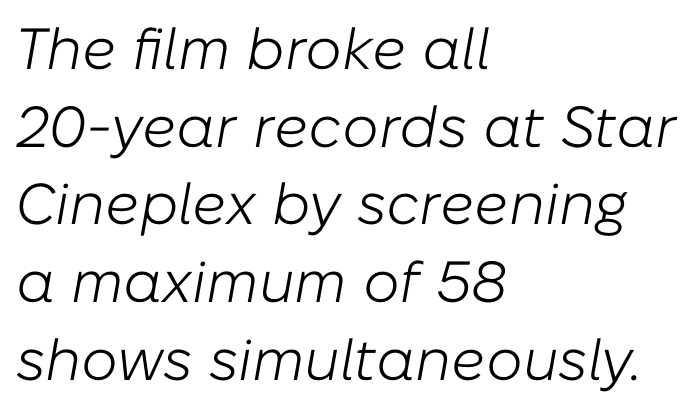
{"italic": "yes", "lean": "right", "slant_degrees": 10, "bold": "no", "weight": "light", "width": "normal", "stroke_contrast": "low", "x_height": "medium", "monospaced": "no", "underline": "no", "align": "left", "line_spacing": "normal", "line_spacing_ratio": 1.34, "letter_spacing": "normal", "letter_spacing_em": 0.0, "glyph_px": 58}
